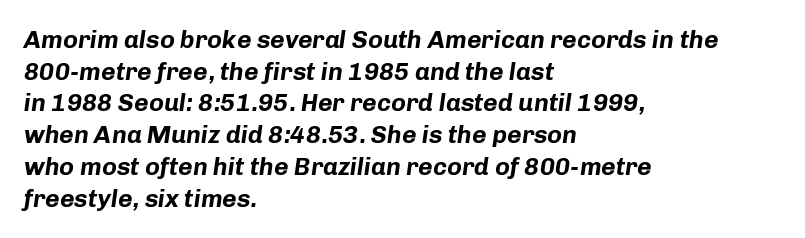
The letters are slanted; this is an italic face. These lines sit exactly where default settings would place them. This sample is left-justified, so line endings fall wherever the words run out. Pretty heavy lettering here — definitely bold.
